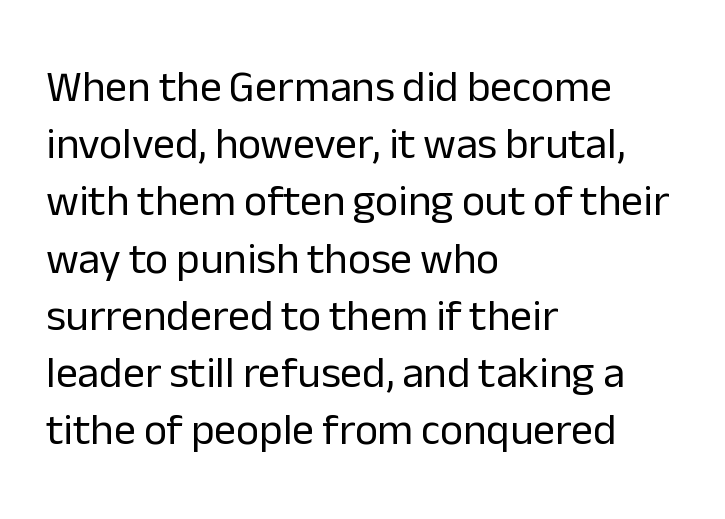
{"serif": "no", "italic": "no", "bold": "no", "weight": "regular", "width": "normal", "stroke_contrast": "low", "x_height": "medium", "monospaced": "no", "underline": "no", "align": "left", "line_spacing": "normal", "line_spacing_ratio": 1.3, "letter_spacing": "normal", "letter_spacing_em": 0.0, "glyph_px": 44}
